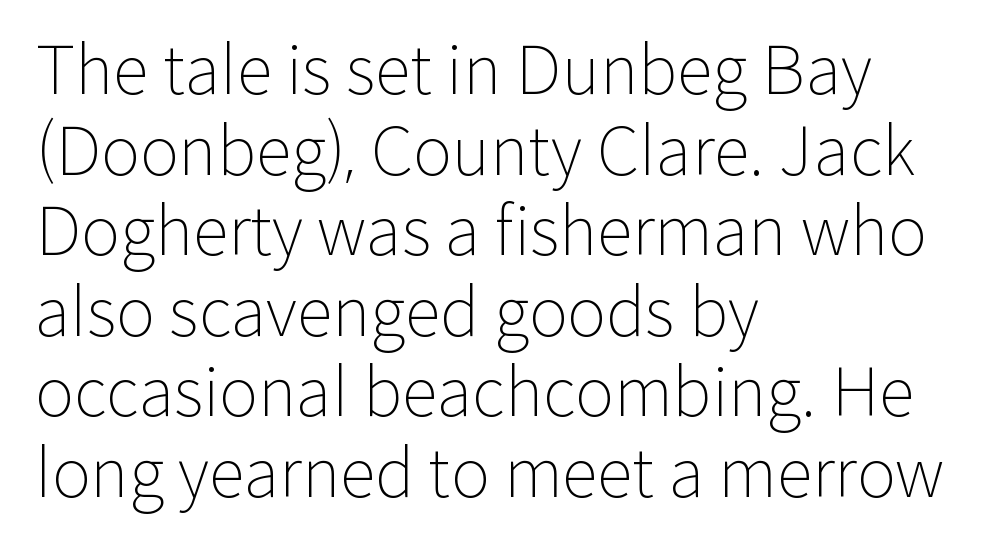
Q: Is the text bold? A: No.
Q: Is the text italic (slanted)? A: No, it is upright.
Q: Is the typeface a serif or a sans-serif typeface? A: Sans-serif.
Q: Is the text underlined? A: No.
Q: How is the paragraph aligned? A: Left-aligned.
Q: Is the spacing between letters normal or unusually wide? A: Normal.
Q: Width (condensed, normal, or wide)? A: Normal.
Q: Stroke contrast? A: Low.
Q: x-height? A: Medium.
Q: Monospaced? A: No.
